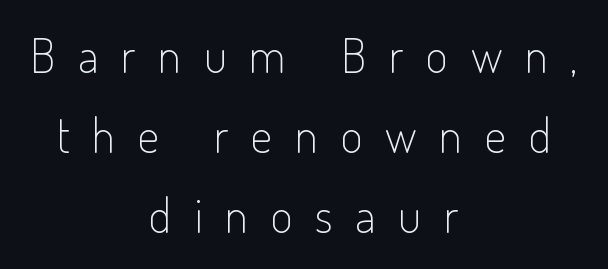
Q: Is the text bold? A: No.
Q: Is the text italic (slanted)? A: No, it is upright.
Q: Is the typeface a serif or a sans-serif typeface? A: Sans-serif.
Q: Is the text underlined? A: No.
Q: How is the paragraph aligned? A: Centered.
Q: Is the spacing between letters normal or unusually wide? A: Unusually wide.
Q: Is the spacing between lines tight, normal or loose? A: Normal.
Q: Width (condensed, normal, or wide)? A: Condensed.
Q: Stroke contrast? A: Low.
Q: x-height? A: Small.
Q: Monospaced? A: No.
